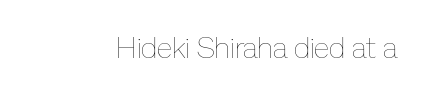
The image shows 29 px thin type, upright; set normal letter spacing, not underlined; low stroke contrast and a medium x-height.
